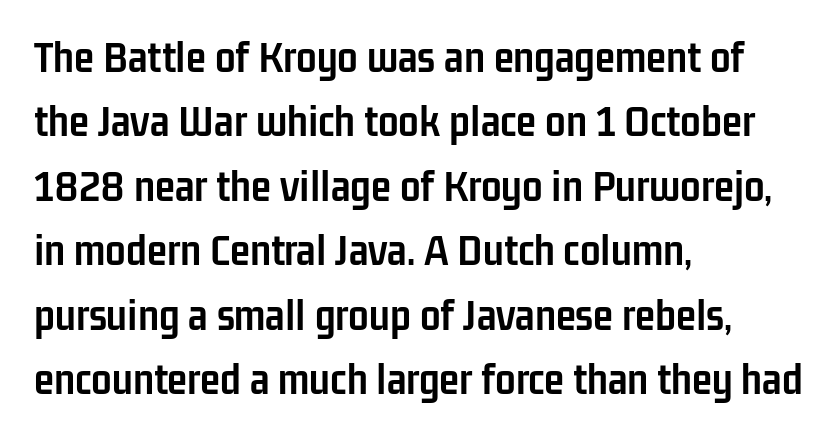
The image shows 46 px semibold, condensed sans-serif type, upright; set left-aligned, normal line spacing (1.4x), normal letter spacing, not underlined; low stroke contrast and a medium x-height.
